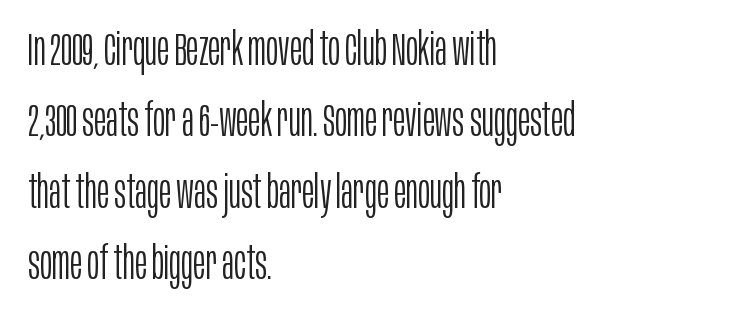
The image shows 46 px light, condensed sans-serif type, upright; set left-aligned, normal line spacing (1.55x), normal letter spacing, not underlined; low stroke contrast and a large x-height.
